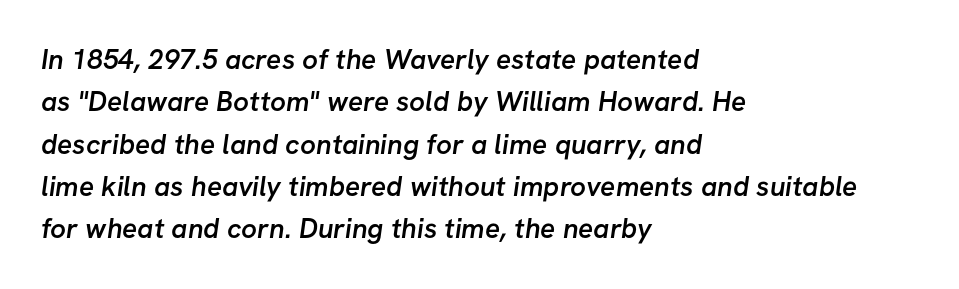
{"serif": "no", "bold": "semi", "weight": "semibold", "width": "normal", "stroke_contrast": "low", "x_height": "medium", "monospaced": "no", "underline": "no", "align": "left", "line_spacing": "normal", "line_spacing_ratio": 1.51, "letter_spacing": "normal", "letter_spacing_em": 0.0, "glyph_px": 28}
